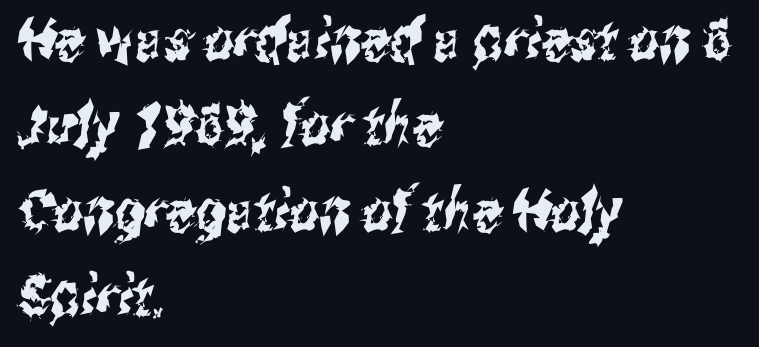
{"serif": "no", "width": "condensed", "stroke_contrast": "medium", "x_height": "medium", "monospaced": "no", "underline": "no", "align": "left", "line_spacing": "normal", "line_spacing_ratio": 1.47, "letter_spacing": "normal", "letter_spacing_em": 0.0, "glyph_px": 58}
